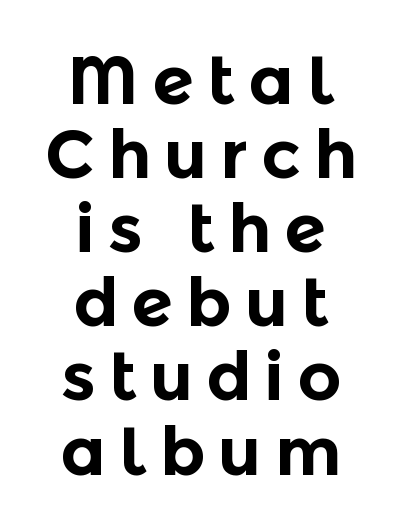
Q: Is the text bold? A: Yes.
Q: Is the text italic (slanted)? A: No, it is upright.
Q: Is the typeface a serif or a sans-serif typeface? A: Sans-serif.
Q: Is the text underlined? A: No.
Q: How is the paragraph aligned? A: Centered.
Q: Is the spacing between lines tight, normal or loose? A: Tight.
Q: Width (condensed, normal, or wide)? A: Normal.
Q: x-height? A: Medium.
Q: Monospaced? A: No.
